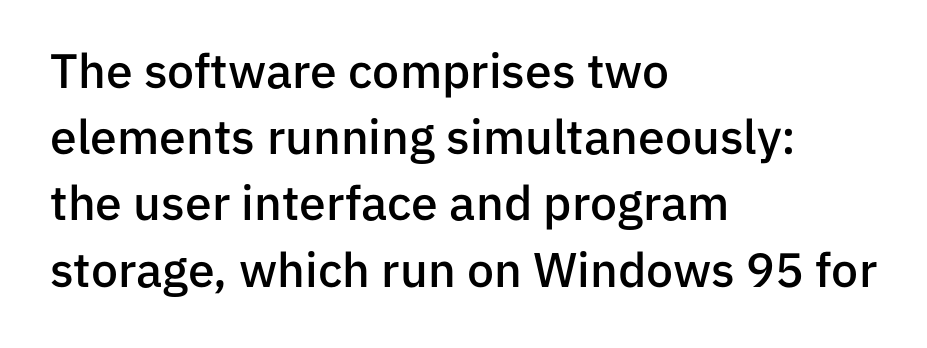
Q: Is the text bold? A: Semi-bold.
Q: Is the text italic (slanted)? A: No, it is upright.
Q: Is the typeface a serif or a sans-serif typeface? A: Sans-serif.
Q: Is the text underlined? A: No.
Q: How is the paragraph aligned? A: Left-aligned.
Q: Is the spacing between letters normal or unusually wide? A: Normal.
Q: Is the spacing between lines tight, normal or loose? A: Normal.
Q: Width (condensed, normal, or wide)? A: Normal.
Q: Stroke contrast? A: Low.
Q: x-height? A: Medium.
Q: Monospaced? A: No.
